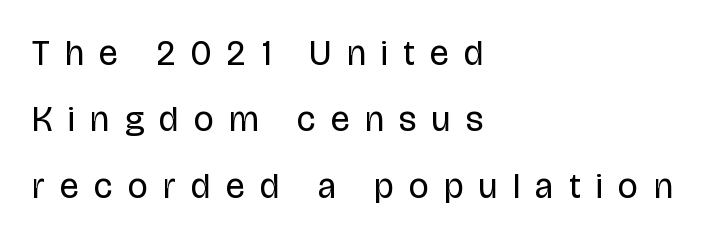
{"serif": "no", "italic": "no", "bold": "no", "weight": "regular", "width": "condensed", "stroke_contrast": "low", "x_height": "large", "monospaced": "no", "underline": "no", "align": "left", "line_spacing": "loose", "line_spacing_ratio": 1.9, "letter_spacing": "wide", "letter_spacing_em": 0.45, "glyph_px": 35}
